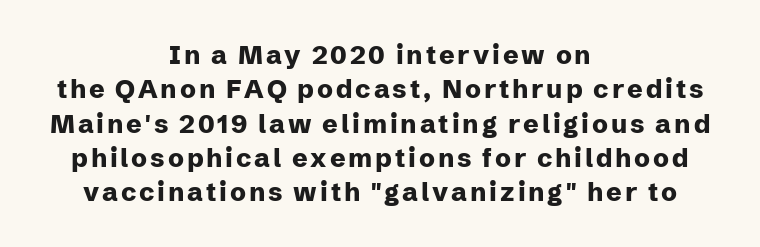
{"italic": "no", "bold": "yes", "underline": "no", "align": "center", "line_spacing": "normal", "line_spacing_ratio": 1.32, "glyph_px": 26}
